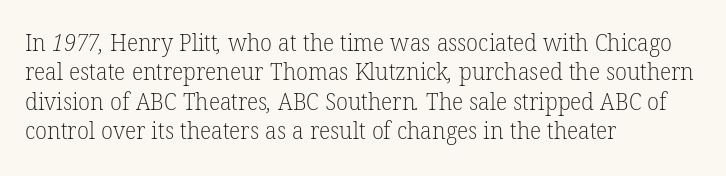
The image shows 24 px text type; set left-aligned, line spacing 1.22x, normal letter spacing, not underlined.
